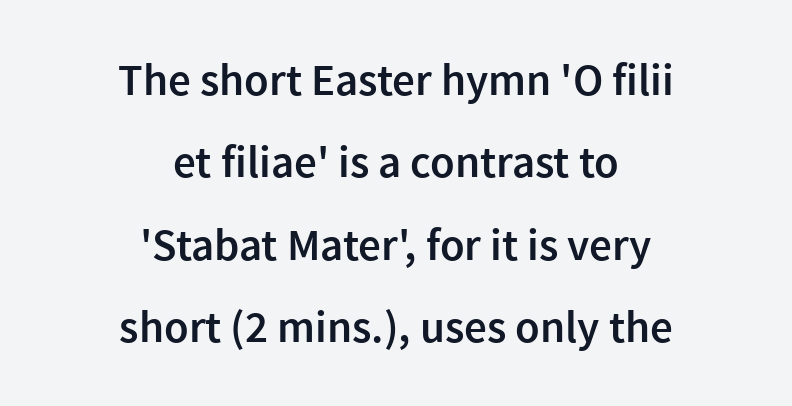
{"serif": "no", "italic": "no", "bold": "semi", "weight": "semibold", "width": "normal", "x_height": "medium", "monospaced": "no", "underline": "no", "align": "center", "line_spacing_ratio": 1.83, "letter_spacing": "normal", "letter_spacing_em": 0.0, "glyph_px": 45}
